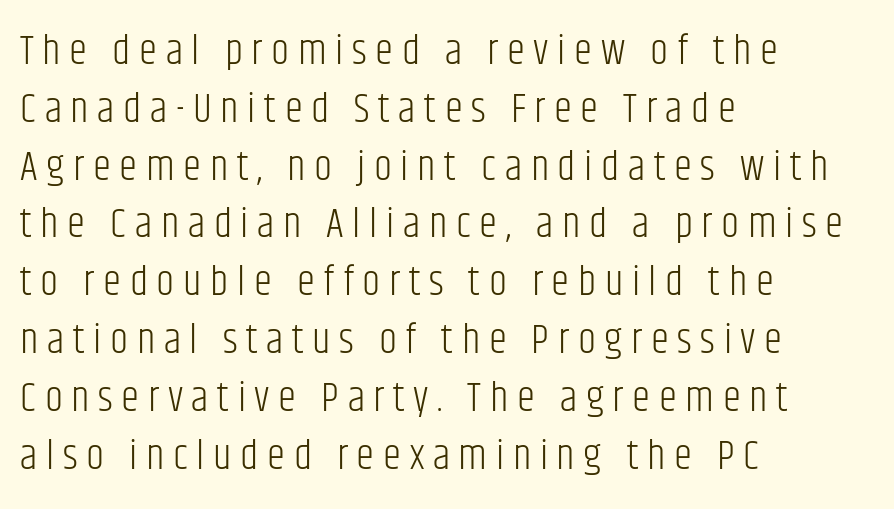
The text was rendered using a sans face with plain stroke endings. Casual observation: everything's shoved over to the left. Rule under the text: the space is simply empty. Each new line begins a customary step beneath the previous one.
